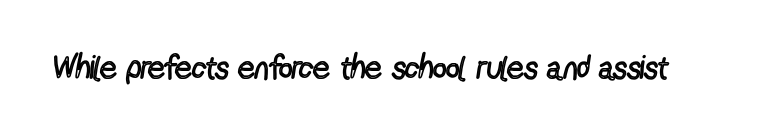
{"serif": "no", "bold": "no", "weight": "regular", "width": "condensed", "x_height": "medium", "monospaced": "no", "underline": "no", "letter_spacing": "normal", "letter_spacing_em": 0.0, "glyph_px": 33}
